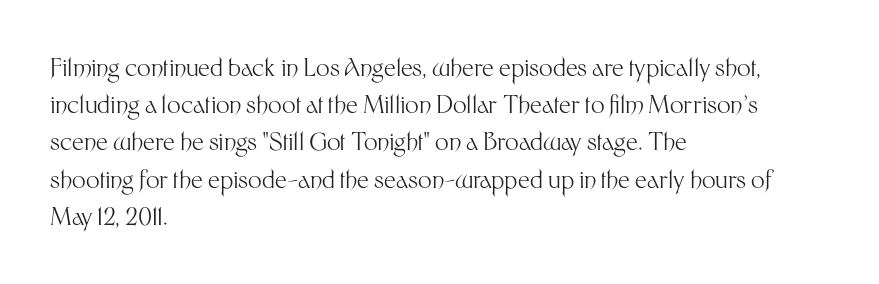
Q: Is the text bold? A: No.
Q: Is the text italic (slanted)? A: No, it is upright.
Q: Is the text underlined? A: No.
Q: How is the paragraph aligned? A: Left-aligned.
Q: Is the spacing between letters normal or unusually wide? A: Normal.
Q: Is the spacing between lines tight, normal or loose? A: Normal.
